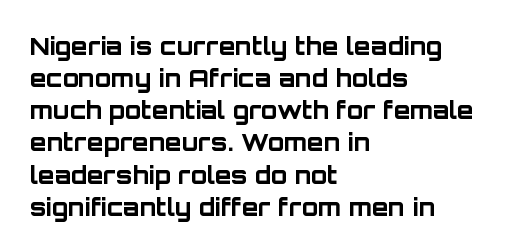
{"italic": "no", "bold": "yes", "underline": "no", "align": "left", "line_spacing": "normal", "line_spacing_ratio": 1.34, "letter_spacing": "normal", "letter_spacing_em": 0.0, "glyph_px": 24}
